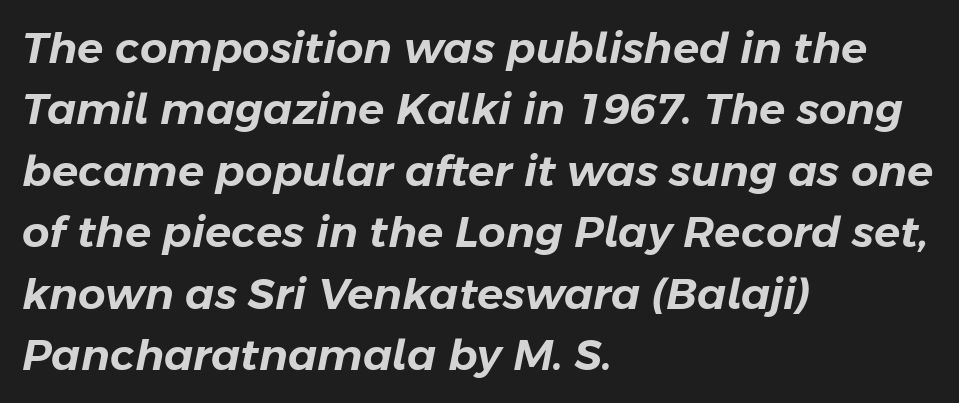
{"italic": "yes", "lean": "right", "slant_degrees": 11, "width": "normal", "stroke_contrast": "low", "x_height": "medium", "monospaced": "no", "underline": "no", "align": "left", "line_spacing": "normal", "line_spacing_ratio": 1.43, "letter_spacing": "normal", "letter_spacing_em": 0.0, "glyph_px": 43}
